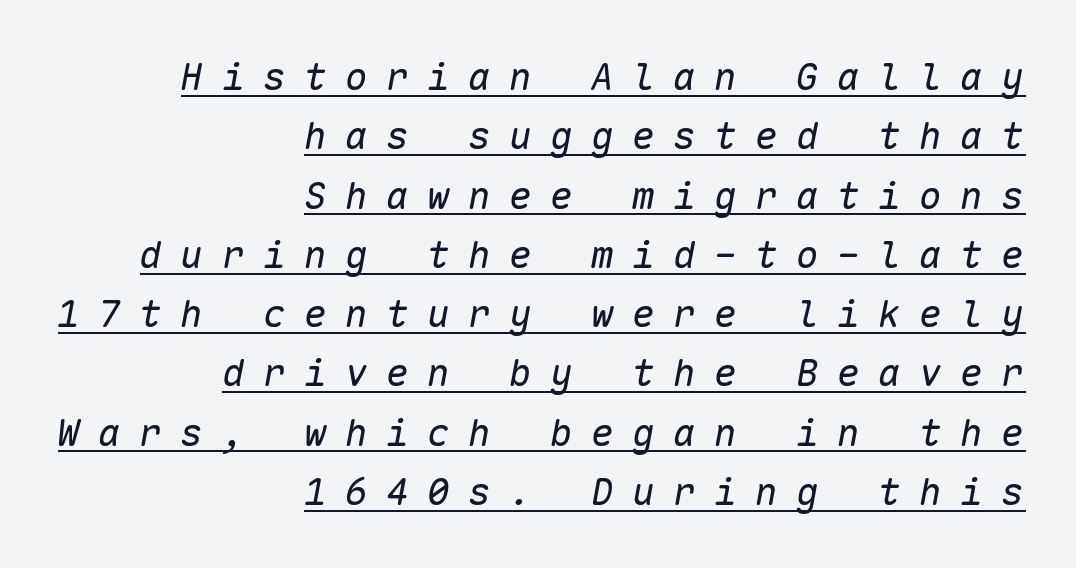
Q: Is the text bold? A: No.
Q: Is the text italic (slanted)? A: Yes, it leans right by about 10 degrees.
Q: Is the text underlined? A: Yes.
Q: How is the paragraph aligned? A: Right-aligned.
Q: Is the spacing between letters normal or unusually wide? A: Unusually wide.
Q: Is the spacing between lines tight, normal or loose? A: Normal.
Q: Width (condensed, normal, or wide)? A: Normal.
Q: Stroke contrast? A: Low.
Q: x-height? A: Medium.
Q: Monospaced? A: Yes.
